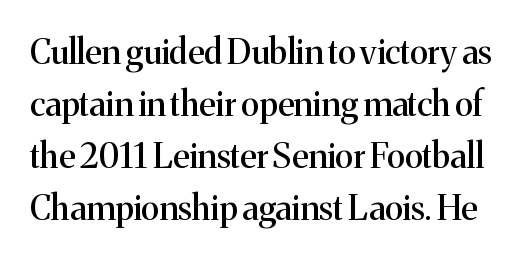
Q: Is the text italic (slanted)? A: No, it is upright.
Q: Is the typeface a serif or a sans-serif typeface? A: Serif.
Q: Is the text underlined? A: No.
Q: Is the spacing between letters normal or unusually wide? A: Normal.
Q: Is the spacing between lines tight, normal or loose? A: Normal.
Q: Width (condensed, normal, or wide)? A: Normal.
Q: Stroke contrast? A: Medium.
Q: x-height? A: Medium.
Q: Monospaced? A: No.
